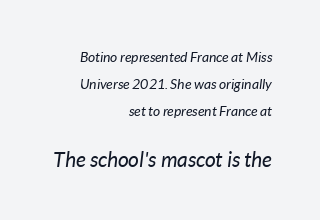
The image shows 21 px text type, italic (leaning right); set right-aligned, loose line spacing (1.93x), normal letter spacing, not underlined; the second (bottom) block is 1.5x larger.
